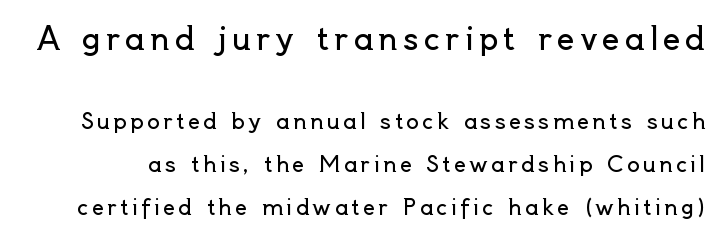
The image shows 31 px regular-weight sans-serif type, upright; set loose line spacing (2.06x), not underlined; the first (top) block is 1.48x larger; a small x-height.
